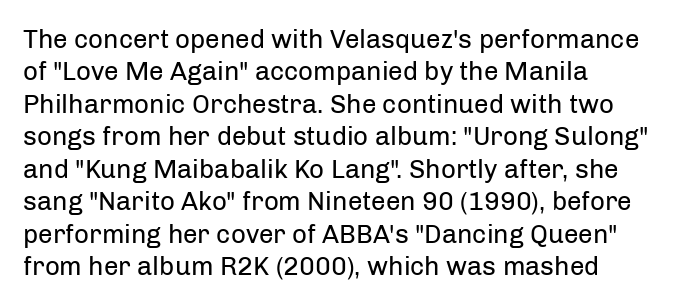
The image shows 26 px text type, upright; set left-aligned, normal line spacing (1.25x), normal letter spacing, not underlined.
